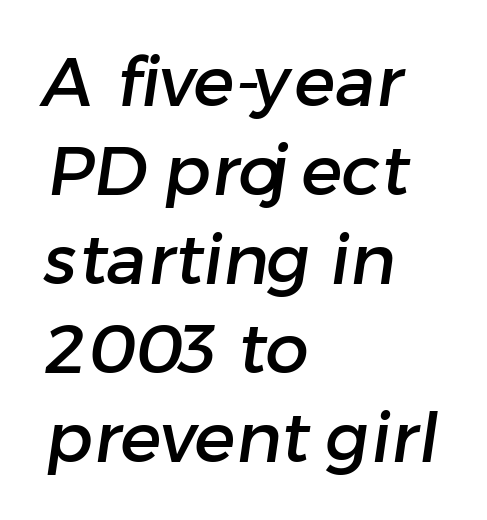
Leftover space on each line is placed entirely after the last word. Nothing unusual about the tracking: characters are spaced as the font intends. A typesetter would call this leading conventional body-copy spacing. Here the designer chose a conventional face with non-uniform glyph widths. Nobody drew a line under any word here. The letters carry no serifs — their stems end cleanly without finishing strokes.
